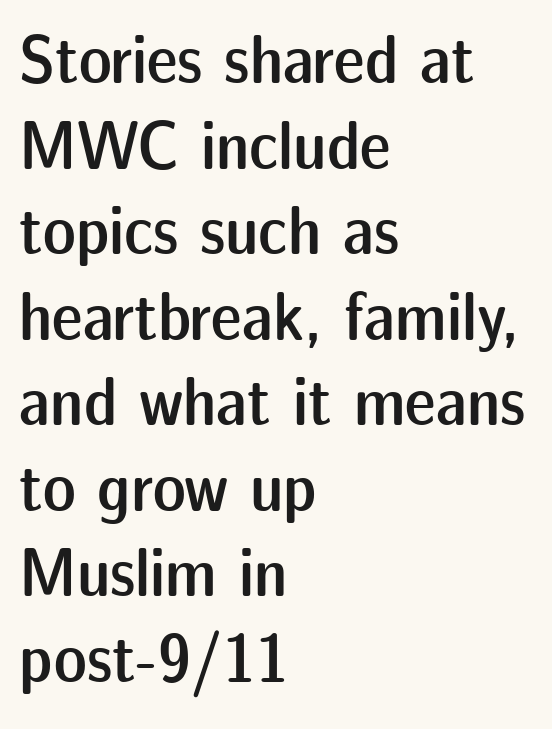
{"serif": "no", "italic": "no", "bold": "semi", "weight": "semibold", "width": "normal", "stroke_contrast": "low", "x_height": "medium", "monospaced": "no", "underline": "no", "align": "left", "line_spacing_ratio": 1.24, "letter_spacing": "normal", "letter_spacing_em": 0.0, "glyph_px": 69}
